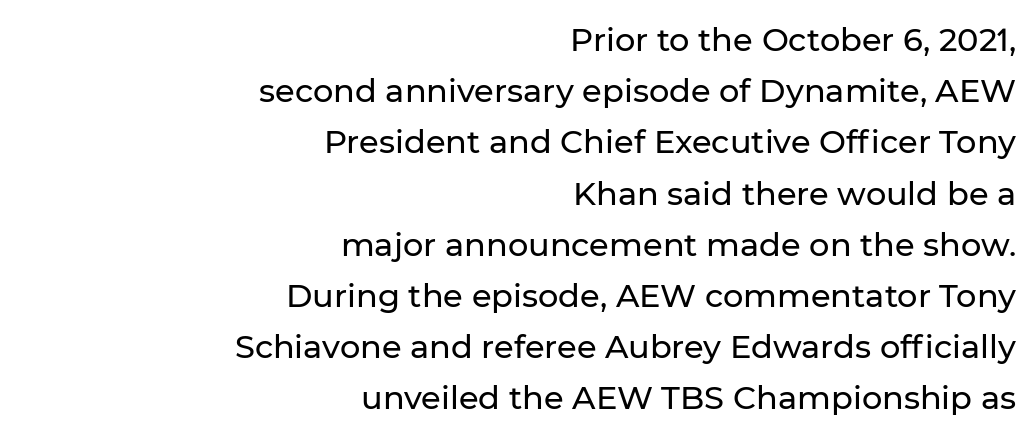
The image shows 32 px sans-serif type, upright; set right-aligned, normal line spacing (1.6x), normal letter spacing, not underlined; low stroke contrast and a medium x-height.
